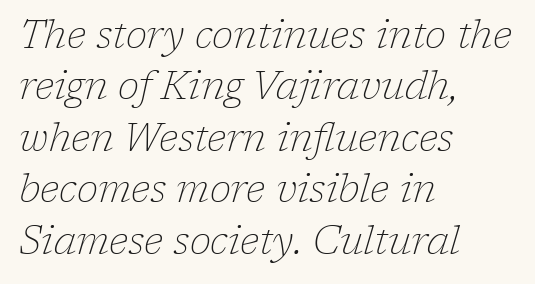
The glyphs look as if they've been sheared to an angle. Leading: standard. The zone under the glyphs is completely vacant. Examine the stroke ends and you'll spot serifs. A light-to-regular cut is what we see here. Students, note that the glyphs here touch the page at normal intervals.
